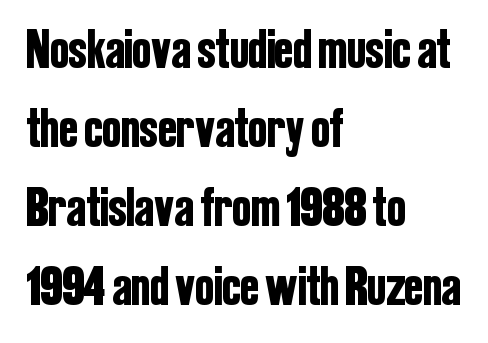
The image shows 56 px condensed sans-serif type, upright; set left-aligned, normal line spacing (1.41x), normal letter spacing, not underlined; low stroke contrast and a medium x-height.
